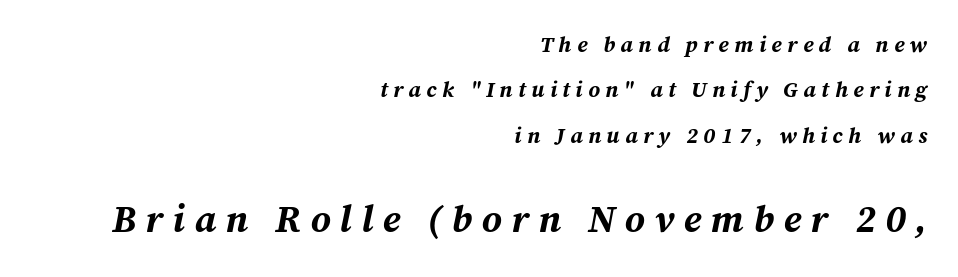
{"italic": "yes", "lean": "right", "slant_degrees": 12, "bold": "yes", "weight": "bold", "width": "normal", "stroke_contrast": "medium", "x_height": "medium", "monospaced": "no", "underline": "no", "align": "right", "line_spacing": "loose", "line_spacing_ratio": 2.06, "letter_spacing": "wide", "letter_spacing_em": 0.25, "larger_block": "second", "size_ratio": 1.73, "glyph_px": 38}
